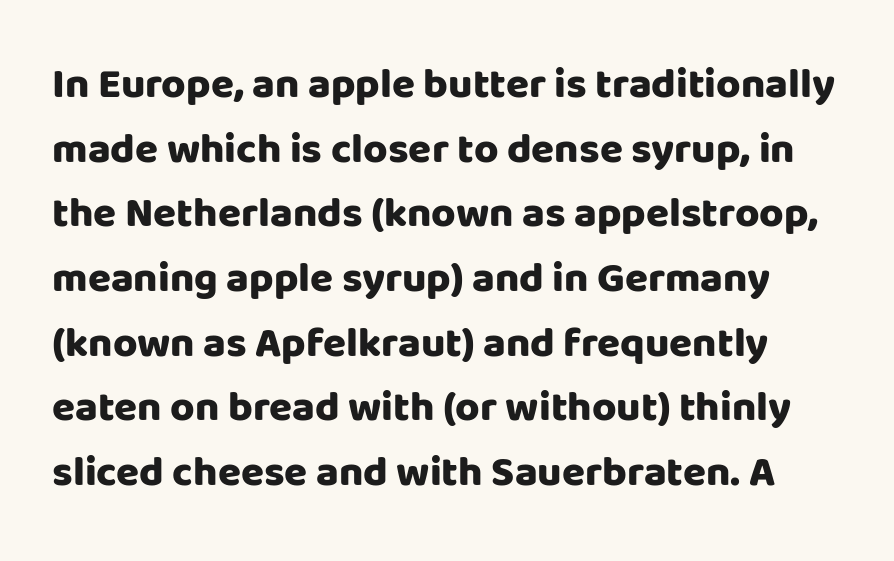
Q: Is the text bold? A: Yes.
Q: Is the text italic (slanted)? A: No, it is upright.
Q: Is the typeface a serif or a sans-serif typeface? A: Sans-serif.
Q: Is the text underlined? A: No.
Q: Is the spacing between letters normal or unusually wide? A: Normal.
Q: Is the spacing between lines tight, normal or loose? A: Normal.
Q: Width (condensed, normal, or wide)? A: Normal.
Q: Stroke contrast? A: Low.
Q: x-height? A: Large.
Q: Monospaced? A: No.
